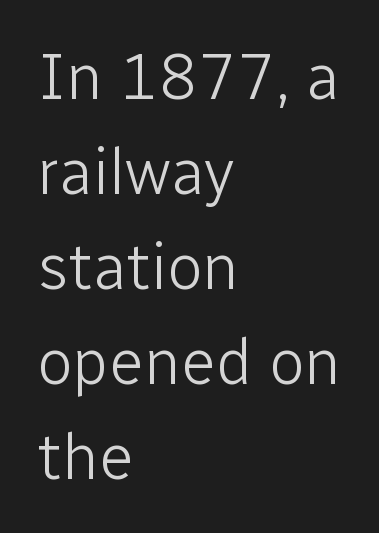
Underlining? Definitely not there. Spacing between characters is what you'd get straight out of the box. Left-aligned paragraph, ragged on the right. Vertical spacing — default. This sample has the flowing, uneven cadence of proportional lettering. It's the straight-up-and-down kind of type.
